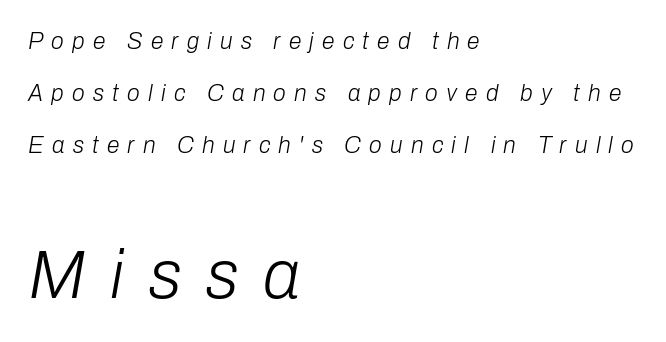
The second block has been scaled up relative to the first. Display-style spreading of the glyphs; the letterfit is very open. The lines in this sample share a left origin and differ only in where they stop. Interline gaps are noticeably wide in this sample.
